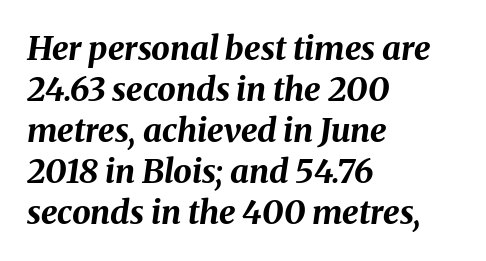
{"italic": "yes", "lean": "right", "slant_degrees": 8, "bold": "yes", "weight": "bold", "width": "normal", "stroke_contrast": "medium", "x_height": "medium", "monospaced": "no", "underline": "no", "align": "left", "line_spacing_ratio": 1.24, "letter_spacing": "normal", "letter_spacing_em": 0.0, "glyph_px": 33}
